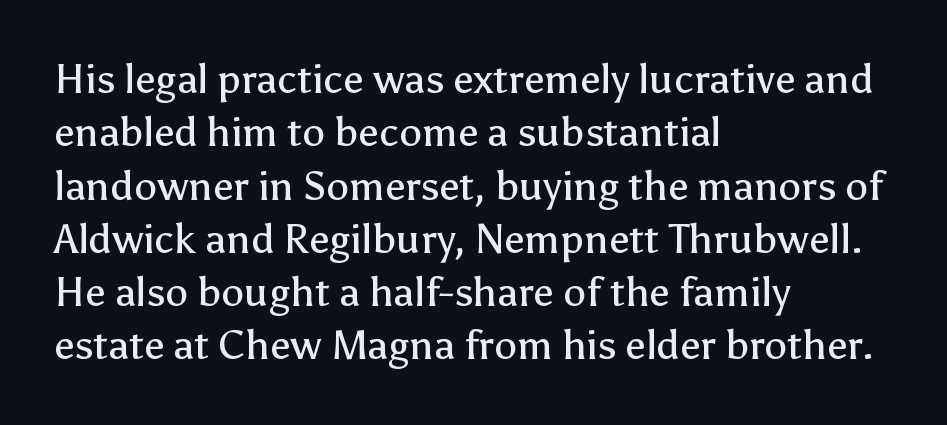
In terms of posture, this sample is upright. One glance says typical: line gaps are just what's usual. Type without underlining. The passage is arranged the way most books set body copy — flush left. This sample uses plain, unmodified letter spacing. Weight class: somewhere from thin through regular.
